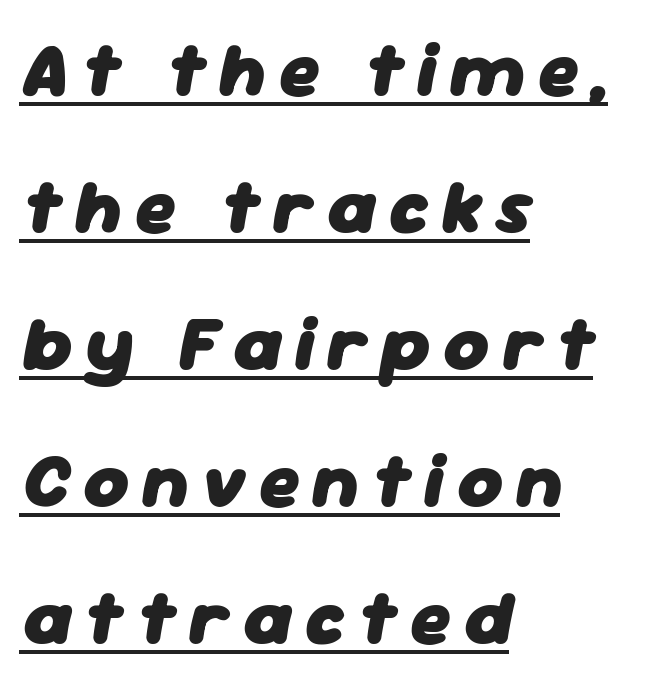
Reading down the block, your eye returns to a fixed left position each line. Slant detected: the letters are inclined. The face used here appears with an underline applied. Spacing verdict: proportional, widths tailored to each character.
